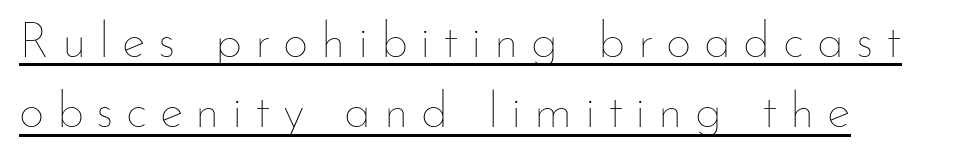
The image shows 50 px thin type, upright; set left-aligned, normal line spacing (1.41x), unusually wide letter spacing (+0.25 em), underlined; low stroke contrast and a small x-height.
